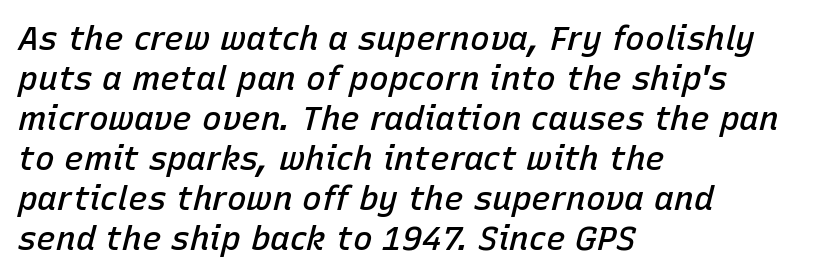
Q: Is the text bold? A: Semi-bold.
Q: Is the text italic (slanted)? A: Yes, it leans right by about 15 degrees.
Q: Is the text underlined? A: No.
Q: How is the paragraph aligned? A: Left-aligned.
Q: Is the spacing between letters normal or unusually wide? A: Normal.
Q: Width (condensed, normal, or wide)? A: Normal.
Q: Stroke contrast? A: Low.
Q: x-height? A: Medium.
Q: Monospaced? A: No.
